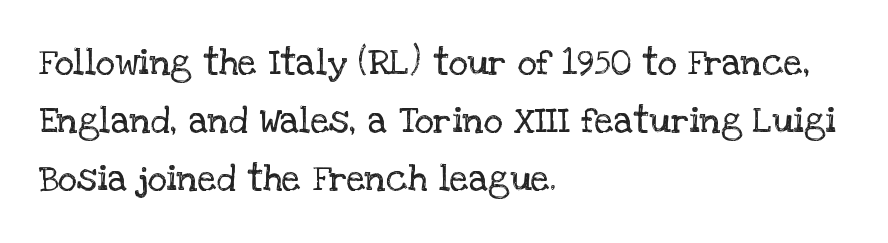
The image shows 37 px regular-weight serif type, upright; set left-aligned, normal line spacing (1.57x), normal letter spacing, not underlined; low stroke contrast and a large x-height.
